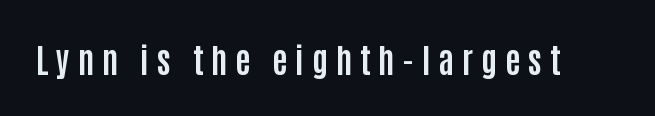
Short note: letters widely spaced. The foot of each line stays bare and open. Heavy-handed strokes throughout: this text is bold. Each letter keeps its own natural width here, so spacing adapts to shape. This sample uses a sans-serif face.
